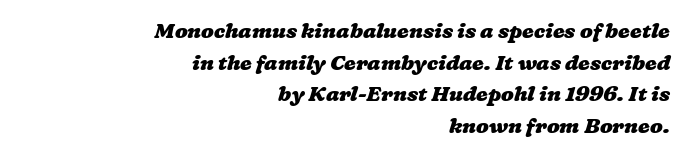
The image shows 21 px bold type; set right-aligned, normal line spacing (1.51x), normal letter spacing, not underlined.
